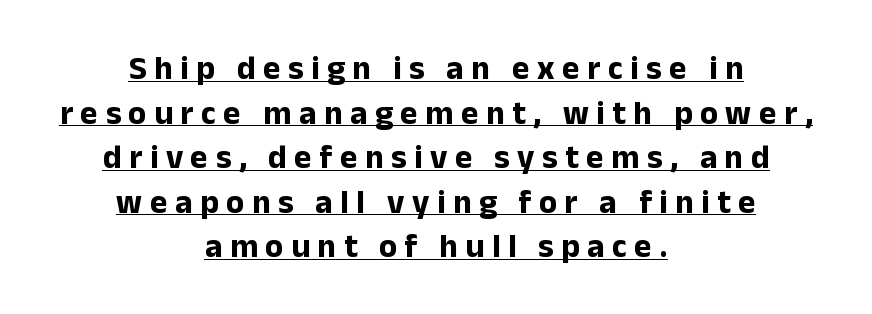
Q: Is the text bold? A: Yes.
Q: Is the text italic (slanted)? A: No, it is upright.
Q: Is the typeface a serif or a sans-serif typeface? A: Sans-serif.
Q: Is the text underlined? A: Yes.
Q: How is the paragraph aligned? A: Centered.
Q: Is the spacing between letters normal or unusually wide? A: Unusually wide.
Q: Is the spacing between lines tight, normal or loose? A: Normal.
Q: Width (condensed, normal, or wide)? A: Normal.
Q: Stroke contrast? A: Low.
Q: x-height? A: Medium.
Q: Monospaced? A: No.
